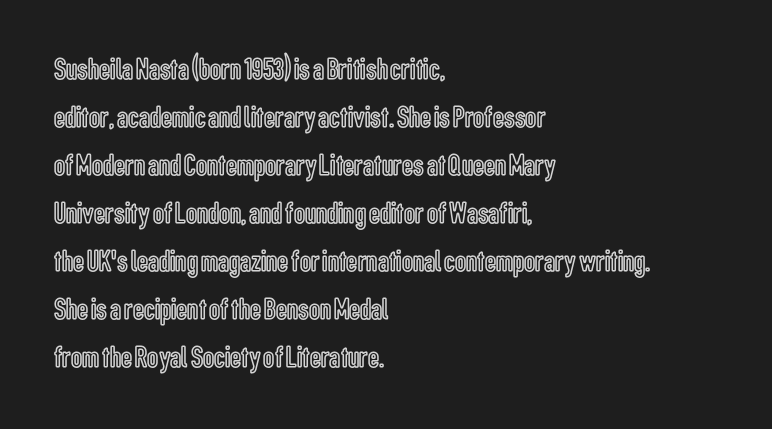
The image shows 31 px condensed type, upright; set left-aligned, normal line spacing (1.55x), normal letter spacing, not underlined; a medium x-height.
